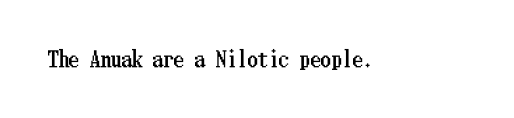
Every character sits straight up, as roman type does. The string is rendered with underlining switched off. Students, note that the glyphs here touch the page at normal intervals.
